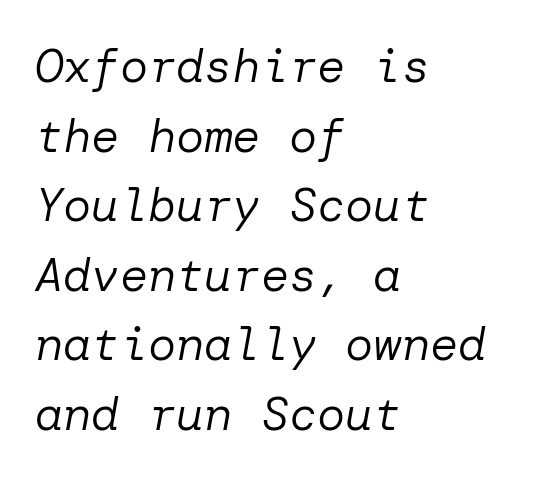
Q: Is the text bold? A: No.
Q: Is the text italic (slanted)? A: Yes, it leans right by about 10 degrees.
Q: Is the text underlined? A: No.
Q: How is the paragraph aligned? A: Left-aligned.
Q: Is the spacing between letters normal or unusually wide? A: Normal.
Q: Is the spacing between lines tight, normal or loose? A: Normal.
Q: Width (condensed, normal, or wide)? A: Normal.
Q: Stroke contrast? A: Low.
Q: x-height? A: Medium.
